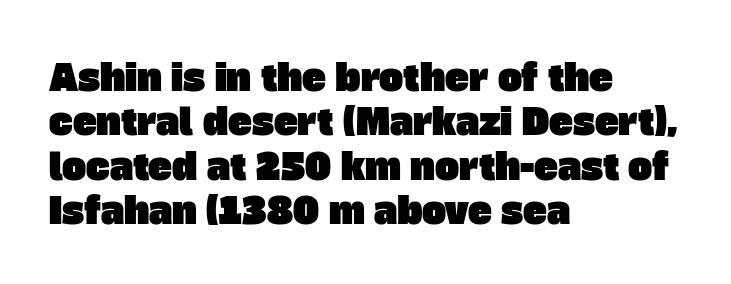
{"serif": "no", "width": "normal", "stroke_contrast": "low", "x_height": "large", "monospaced": "no", "underline": "no", "align": "left", "line_spacing_ratio": 1.23, "letter_spacing": "normal", "letter_spacing_em": 0.0, "glyph_px": 36}
